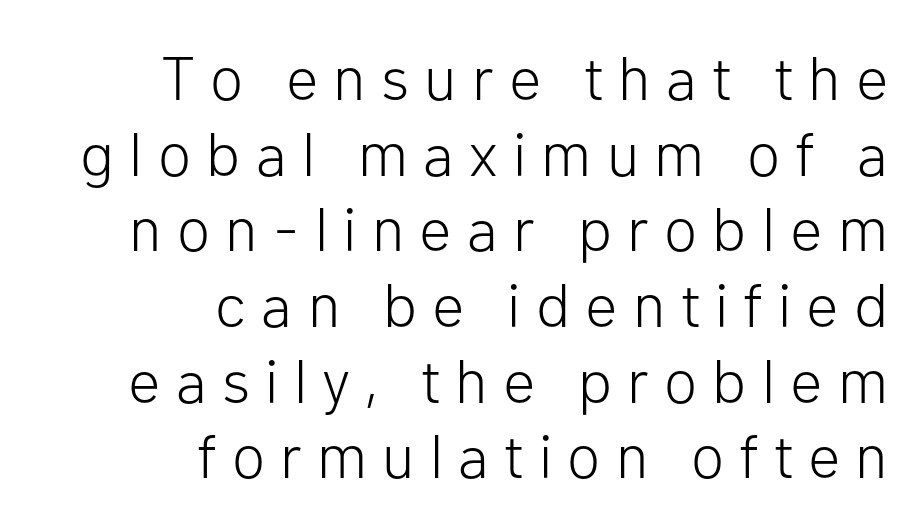
The image shows 61 px light sans-serif type, upright; set right-aligned, line spacing 1.24x, unusually wide letter spacing (+0.25 em), not underlined; low stroke contrast and a medium x-height.
